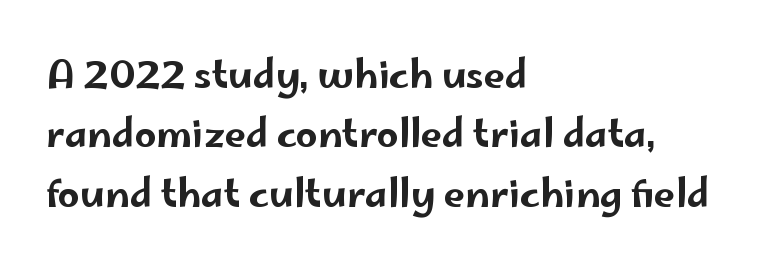
Do the letters lean? They stand straight. A typesetter would call this proportional, since set widths differ per character. This is sans-serif lettering, the kind often seen on screens and signage. The foot of each line stays bare and open. Letter spacing: default. A classic flush-left, rag-right setting is used for this passage.
